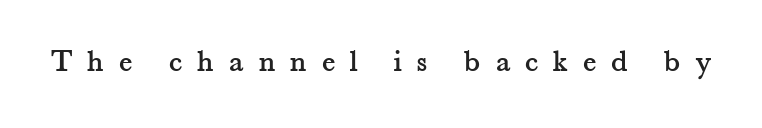
Q: Is the text italic (slanted)? A: No, it is upright.
Q: Is the typeface a serif or a sans-serif typeface? A: Serif.
Q: Is the text underlined? A: No.
Q: Is the spacing between letters normal or unusually wide? A: Unusually wide.
Q: Width (condensed, normal, or wide)? A: Normal.
Q: Stroke contrast? A: Medium.
Q: x-height? A: Small.
Q: Monospaced? A: No.
